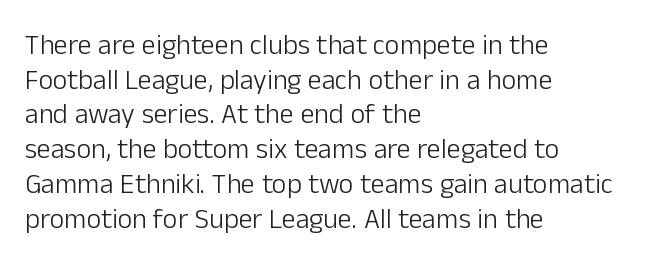
{"serif": "no", "italic": "no", "bold": "no", "weight": "light", "width": "normal", "stroke_contrast": "low", "x_height": "medium", "monospaced": "no", "underline": "no", "align": "left", "line_spacing_ratio": 1.24, "letter_spacing": "normal", "letter_spacing_em": 0.0, "glyph_px": 28}
